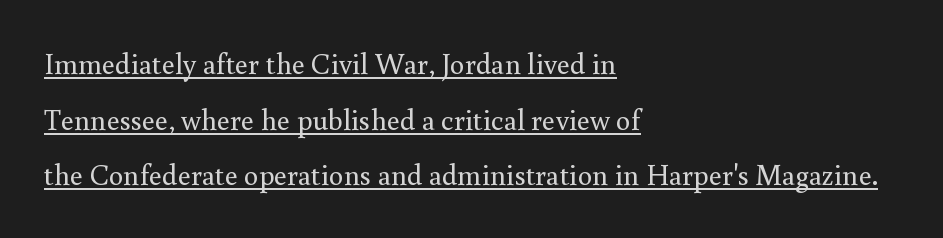
Q: Is the text bold? A: No.
Q: Is the text italic (slanted)? A: No, it is upright.
Q: Is the typeface a serif or a sans-serif typeface? A: Serif.
Q: Is the text underlined? A: Yes.
Q: How is the paragraph aligned? A: Left-aligned.
Q: Is the spacing between letters normal or unusually wide? A: Normal.
Q: Is the spacing between lines tight, normal or loose? A: Loose.
Q: Width (condensed, normal, or wide)? A: Normal.
Q: Stroke contrast? A: Medium.
Q: x-height? A: Small.
Q: Monospaced? A: No.
